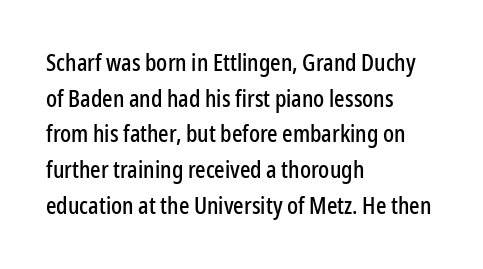
{"italic": "no", "underline": "no", "align": "left", "line_spacing": "normal", "line_spacing_ratio": 1.55, "letter_spacing": "normal", "letter_spacing_em": 0.0, "glyph_px": 23}
